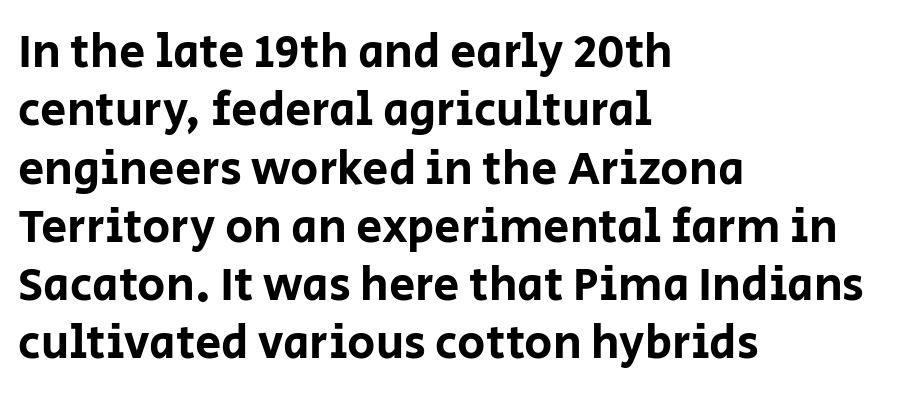
{"serif": "no", "italic": "no", "width": "normal", "stroke_contrast": "low", "x_height": "large", "monospaced": "no", "underline": "no", "align": "left", "line_spacing_ratio": 1.24, "letter_spacing": "normal", "letter_spacing_em": 0.0, "glyph_px": 47}
